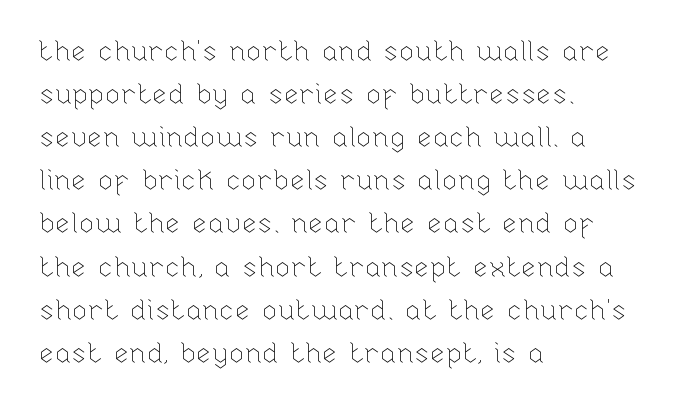
The typesetter chose a ragged-right arrangement here. The face used here is proportionally spaced, like ordinary book or web type. Posture: vertical. Stroke thickness stays within the range of a standard reading face or lighter. Rule under the text: the space is simply empty.
